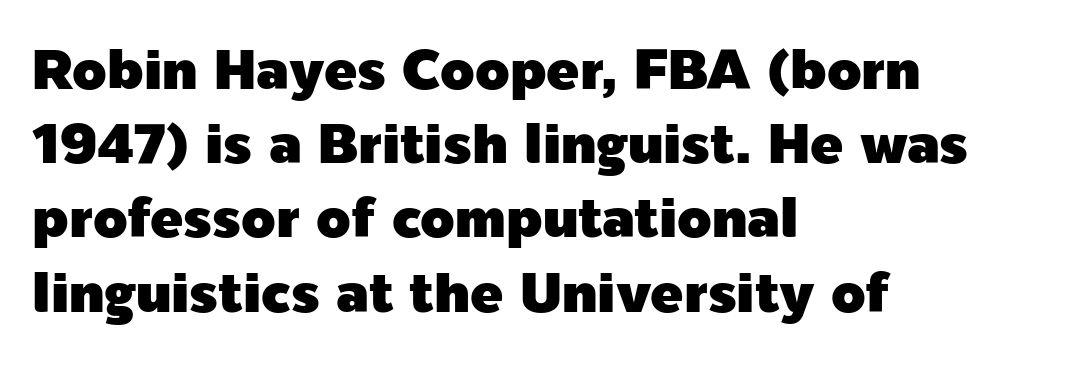
The image shows 55 px sans-serif type, upright; set left-aligned, normal line spacing (1.35x), normal letter spacing, not underlined; a medium x-height.
